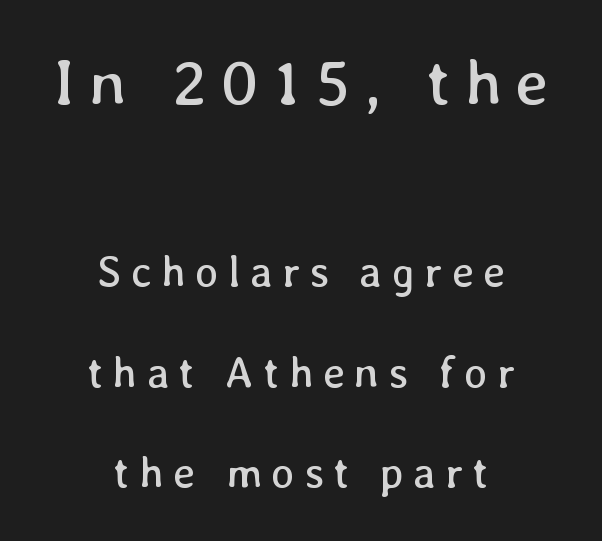
The image shows 66 px regular-weight type, upright; set centered, loose line spacing (2.28x), unusually wide letter spacing (+0.21 em), not underlined; the first (top) block is 1.5x larger; low stroke contrast and a medium x-height.
